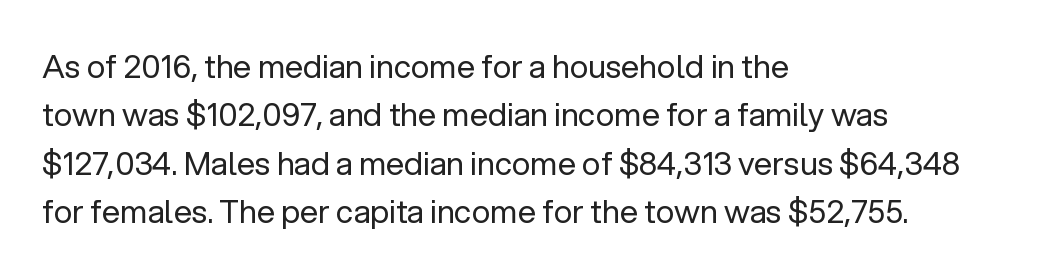
Q: Is the text bold? A: No.
Q: Is the text italic (slanted)? A: No, it is upright.
Q: Is the typeface a serif or a sans-serif typeface? A: Sans-serif.
Q: Is the text underlined? A: No.
Q: How is the paragraph aligned? A: Left-aligned.
Q: Is the spacing between letters normal or unusually wide? A: Normal.
Q: Is the spacing between lines tight, normal or loose? A: Normal.
Q: Width (condensed, normal, or wide)? A: Normal.
Q: Stroke contrast? A: Low.
Q: x-height? A: Medium.
Q: Monospaced? A: No.
